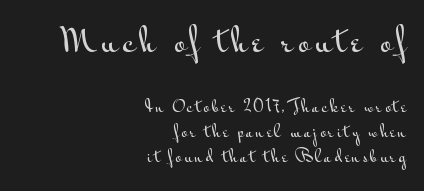
Q: Is the text italic (slanted)? A: Yes.
Q: Is the typeface a serif or a sans-serif typeface? A: Sans-serif.
Q: Is the text underlined? A: No.
Q: How is the paragraph aligned? A: Right-aligned.
Q: Is the spacing between lines tight, normal or loose? A: Normal.
Q: Which block of text is set in a larger size, the first (top) or the second (bottom)? A: The first (top) one.
Q: Width (condensed, normal, or wide)? A: Wide.
Q: Stroke contrast? A: Medium.
Q: x-height? A: Small.
Q: Monospaced? A: No.
